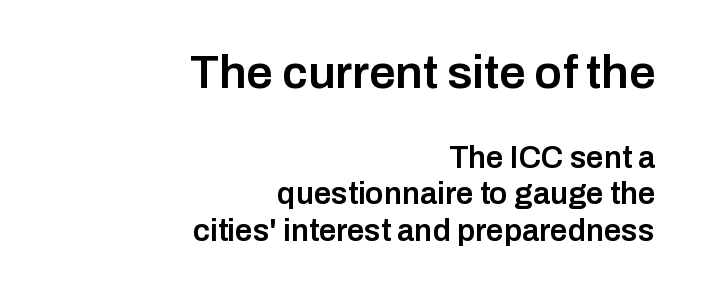
{"serif": "no", "italic": "no", "bold": "semi", "weight": "semibold", "width": "normal", "stroke_contrast": "low", "x_height": "medium", "monospaced": "no", "underline": "no", "align": "right", "line_spacing_ratio": 1.19, "letter_spacing": "normal", "letter_spacing_em": 0.0, "larger_block": "first", "size_ratio": 1.52, "glyph_px": 47}
